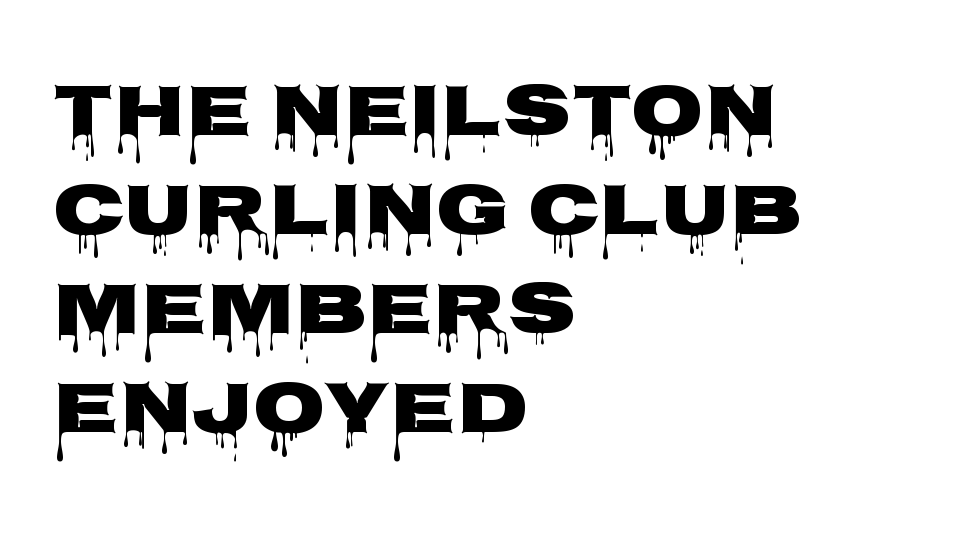
The image shows 75 px heavy, wide sans-serif type, upright; set left-aligned, normal line spacing (1.32x), normal letter spacing, not underlined; low stroke contrast and a large x-height.
